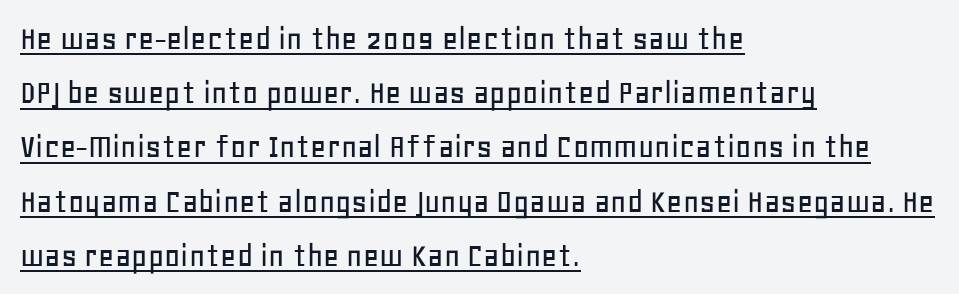
{"serif": "no", "italic": "no", "width": "normal", "stroke_contrast": "low", "x_height": "large", "monospaced": "no", "underline": "yes", "align": "left", "line_spacing": "normal", "line_spacing_ratio": 1.55, "letter_spacing": "normal", "letter_spacing_em": 0.0, "glyph_px": 35}
